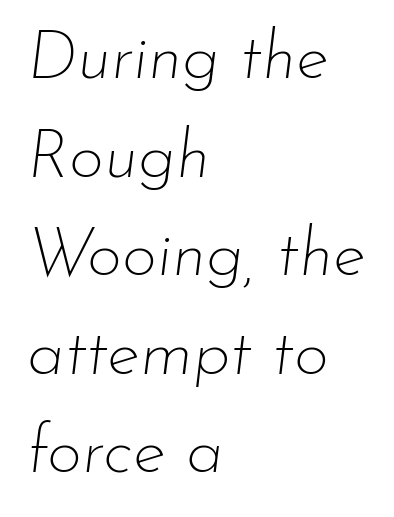
{"italic": "yes", "lean": "right", "slant_degrees": 7, "bold": "no", "weight": "thin", "width": "normal", "stroke_contrast": "low", "x_height": "small", "monospaced": "no", "underline": "no", "align": "left", "line_spacing": "normal", "line_spacing_ratio": 1.45, "letter_spacing": "normal", "letter_spacing_em": 0.0, "glyph_px": 68}
